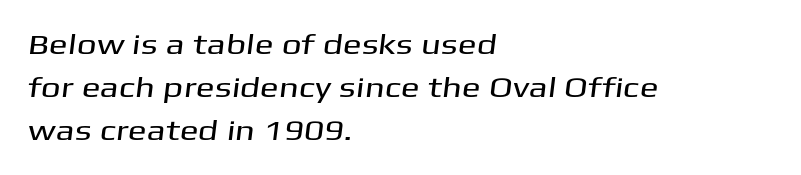
A normal amount of white space separates one row of letters from the next. The text was rendered using a sans face with plain stroke endings. If you drew a ruler down the left edge, every line would touch it. The line texture is even and compact thanks to regular tracking.
